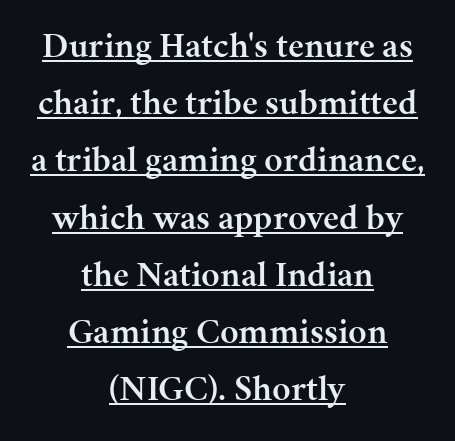
Emphasis is given by a line drawn under the lettering. Old-style or modern, the face here clearly has serifs. This is roman type, the default non-slanted kind. Look at the stroke-to-counter ratio: somewhat heavy, a semibold. These lines are rendered in a variable-pitch font.
